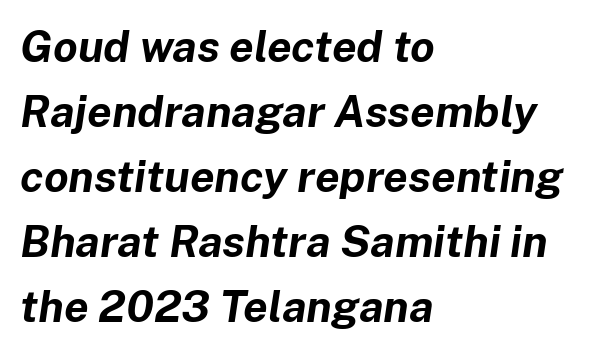
Q: Is the text bold? A: Yes.
Q: Is the text italic (slanted)? A: Yes, it leans right by about 8 degrees.
Q: Is the text underlined? A: No.
Q: How is the paragraph aligned? A: Left-aligned.
Q: Is the spacing between letters normal or unusually wide? A: Normal.
Q: Is the spacing between lines tight, normal or loose? A: Normal.
Q: Width (condensed, normal, or wide)? A: Normal.
Q: Stroke contrast? A: Low.
Q: x-height? A: Medium.
Q: Monospaced? A: No.
